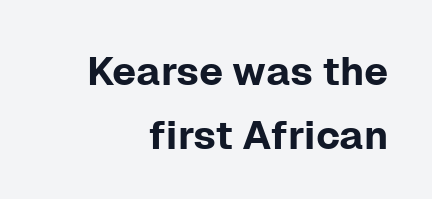
Line endings align vertically; line beginnings do not. A clean baseline with only descenders dipping below it. The tracking reads as untouched default to a designer's eye. Successive baselines arrive at the customary interval. Here the designer chose a conventional face with non-uniform glyph widths.
